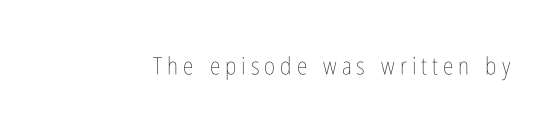
Glyph-to-glyph distance is far greater than everyday printed text. The type sits square on the baseline with zero lean. Stems and bowls with no extra thickness — not bold. Clear beneath every line of the passage.
